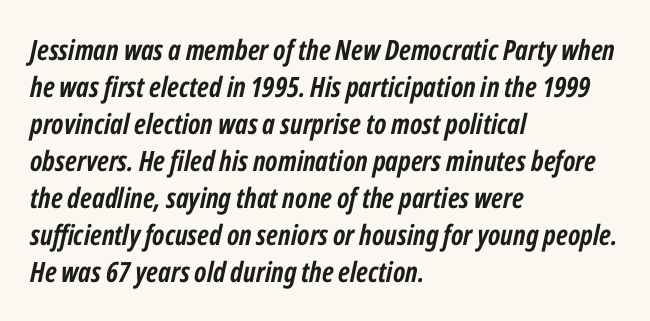
The image shows 28 px semibold, condensed type, italic (leaning right); set left-aligned, normal line spacing (1.32x), normal letter spacing, not underlined; low stroke contrast and a medium x-height.
